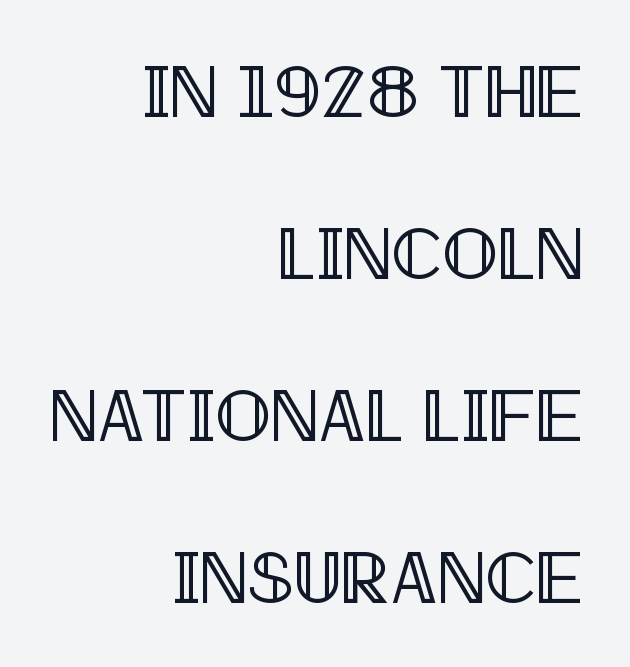
Q: Is the text italic (slanted)? A: No, it is upright.
Q: Is the text underlined? A: No.
Q: How is the paragraph aligned? A: Right-aligned.
Q: Is the spacing between letters normal or unusually wide? A: Normal.
Q: Is the spacing between lines tight, normal or loose? A: Loose.
Q: Width (condensed, normal, or wide)? A: Condensed.
Q: x-height? A: Large.
Q: Monospaced? A: No.
